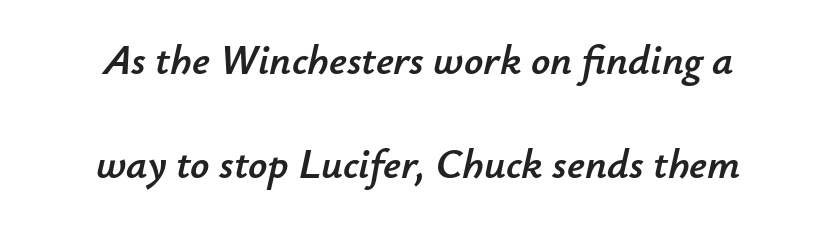
The image shows 42 px text type, italic (leaning right); set centered, loose line spacing (2.48x), normal letter spacing, not underlined; low stroke contrast and a small x-height.
